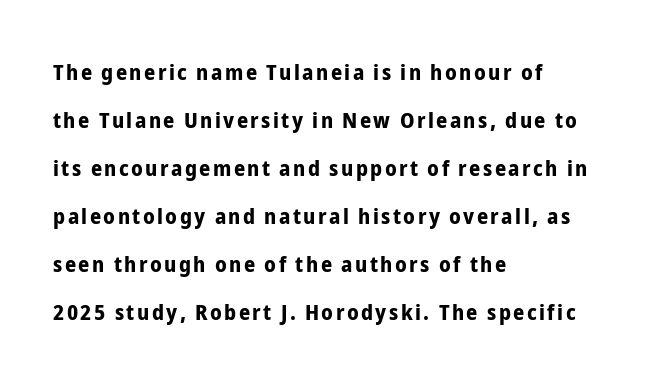
{"italic": "no", "bold": "yes", "underline": "no", "align": "left", "line_spacing": "loose", "line_spacing_ratio": 2.18, "glyph_px": 22}
